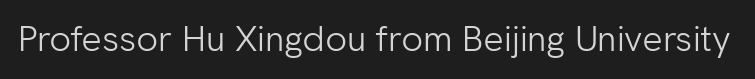
Each letter's strokes conclude bluntly, with no projecting serifs. Does the lettering tilt? It doesn't — this is upright. These lines are rendered in a variable-pitch font. The space directly below the letters is spotless.
